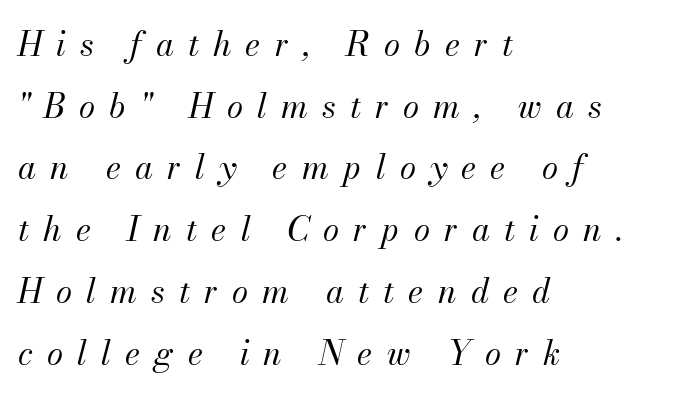
Line starts are locked; line ends wander. The line texture is sparse and dotted thanks to wide tracking. The letters advance in unequal steps, a hallmark of proportional type. The words here are not underlined. No heavy texture on the line: the type isn't bold.
